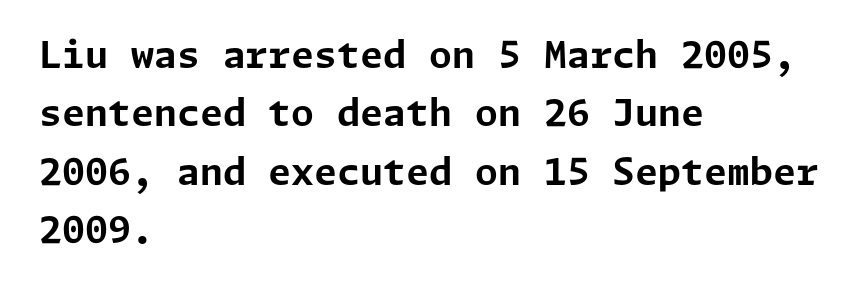
{"serif": "no", "italic": "no", "bold": "yes", "weight": "bold", "width": "normal", "stroke_contrast": "low", "x_height": "medium", "underline": "no", "align": "left", "line_spacing": "normal", "line_spacing_ratio": 1.58, "letter_spacing": "normal", "letter_spacing_em": 0.0, "glyph_px": 37}
